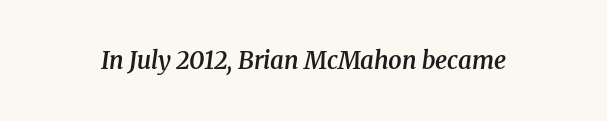
{"italic": "yes", "lean": "right", "slant_degrees": 8, "bold": "semi", "underline": "no", "letter_spacing": "normal", "letter_spacing_em": 0.0, "glyph_px": 24}
